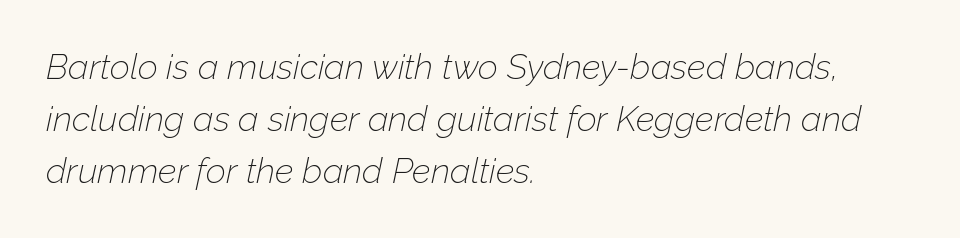
{"italic": "yes", "lean": "right", "slant_degrees": 12, "bold": "no", "weight": "thin", "width": "normal", "stroke_contrast": "low", "x_height": "medium", "monospaced": "no", "underline": "no", "align": "left", "line_spacing": "normal", "line_spacing_ratio": 1.48, "letter_spacing": "normal", "letter_spacing_em": 0.0, "glyph_px": 35}
